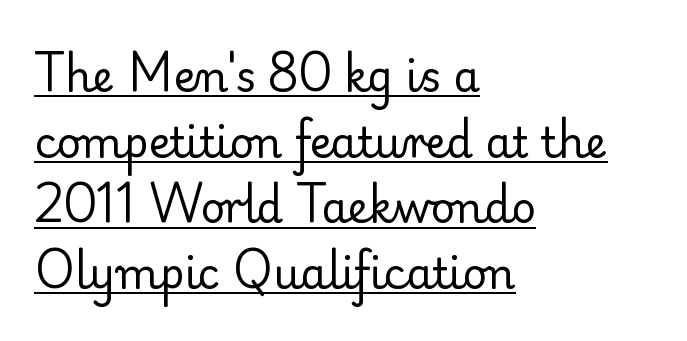
{"serif": "yes", "italic": "no", "bold": "no", "weight": "regular", "width": "normal", "stroke_contrast": "low", "x_height": "small", "monospaced": "no", "underline": "yes", "align": "left", "line_spacing": "normal", "line_spacing_ratio": 1.56, "letter_spacing": "normal", "letter_spacing_em": 0.0, "glyph_px": 42}
